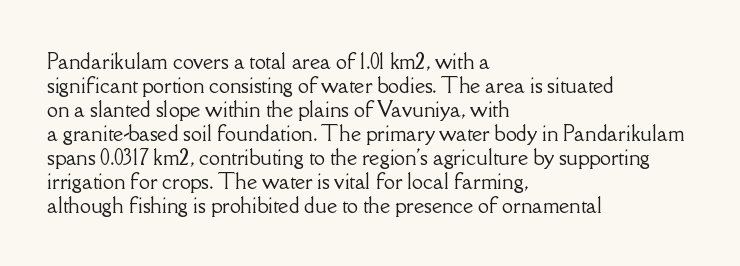
{"italic": "no", "underline": "no", "align": "left", "line_spacing_ratio": 1.2, "letter_spacing": "normal", "letter_spacing_em": 0.0, "glyph_px": 20}
